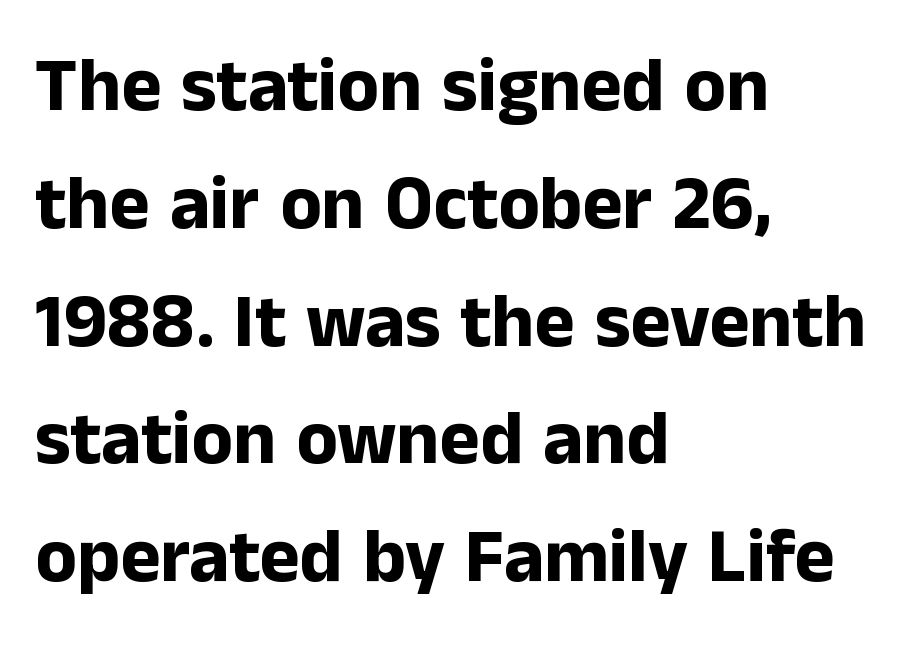
The image shows 76 px bold sans-serif type, upright; set left-aligned, normal line spacing (1.55x), normal letter spacing, not underlined; low stroke contrast and a medium x-height.
